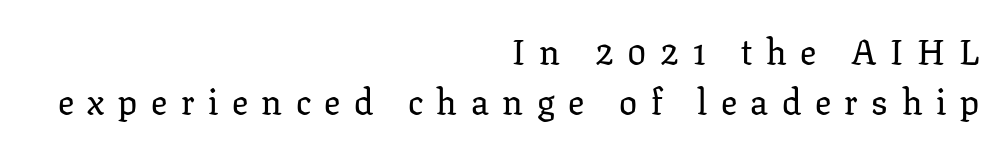
Q: Is the text italic (slanted)? A: No, it is upright.
Q: Is the typeface a serif or a sans-serif typeface? A: Serif.
Q: Is the text underlined? A: No.
Q: How is the paragraph aligned? A: Right-aligned.
Q: Is the spacing between letters normal or unusually wide? A: Unusually wide.
Q: Is the spacing between lines tight, normal or loose? A: Normal.
Q: Width (condensed, normal, or wide)? A: Normal.
Q: Stroke contrast? A: Low.
Q: x-height? A: Medium.
Q: Monospaced? A: No.
